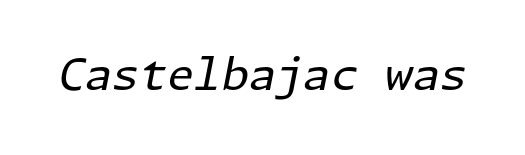
The image shows 44 px regular-weight type, italic (leaning right); set normal letter spacing, not underlined; low stroke contrast and a medium x-height.
